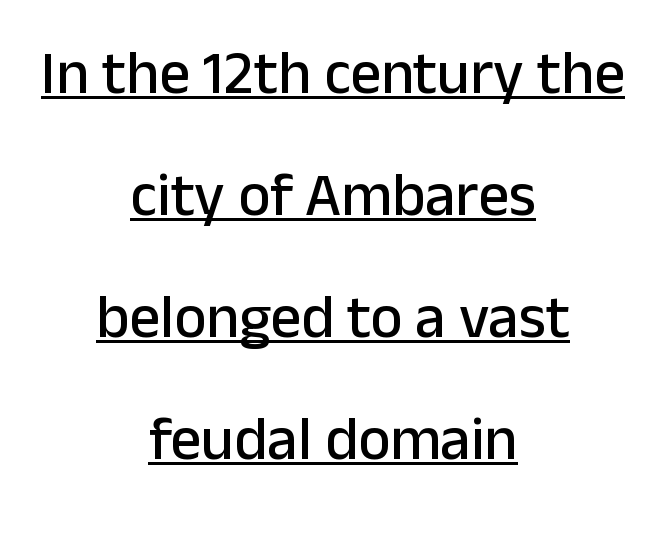
The image shows 61 px sans-serif type, upright; set centered, loose line spacing (2.0x), normal letter spacing, underlined; low stroke contrast and a medium x-height.
